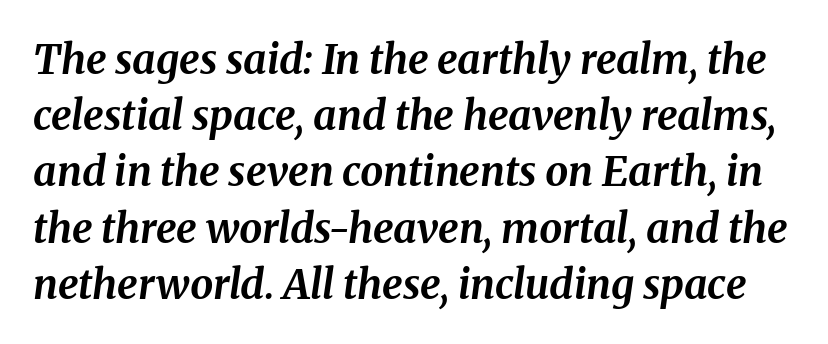
{"italic": "yes", "lean": "right", "slant_degrees": 8, "bold": "yes", "weight": "bold", "width": "normal", "stroke_contrast": "medium", "x_height": "medium", "monospaced": "no", "underline": "no", "line_spacing": "normal", "line_spacing_ratio": 1.37, "letter_spacing": "normal", "letter_spacing_em": 0.0, "glyph_px": 41}
